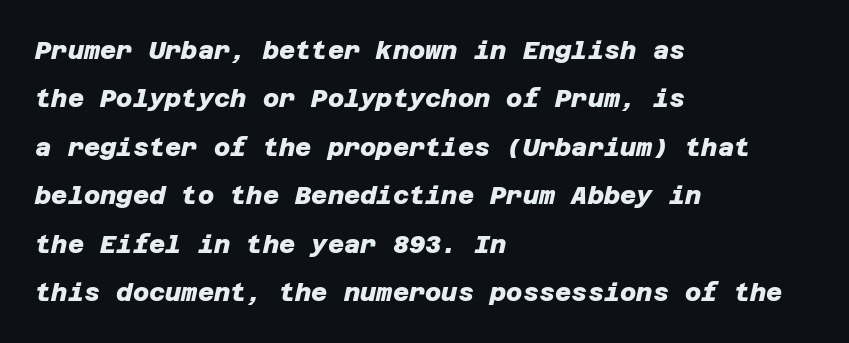
Q: Is the text bold? A: Yes.
Q: Is the text underlined? A: No.
Q: How is the paragraph aligned? A: Left-aligned.
Q: Is the spacing between letters normal or unusually wide? A: Normal.
Q: Is the spacing between lines tight, normal or loose? A: Loose.
